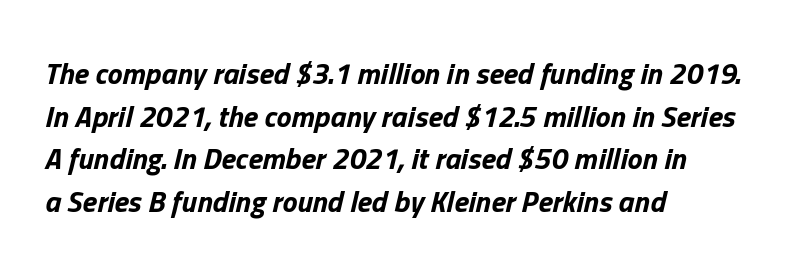
{"italic": "yes", "lean": "right", "slant_degrees": 13, "bold": "yes", "weight": "bold", "width": "normal", "stroke_contrast": "low", "x_height": "medium", "monospaced": "no", "underline": "no", "align": "left", "line_spacing": "normal", "line_spacing_ratio": 1.42, "letter_spacing": "normal", "letter_spacing_em": 0.0, "glyph_px": 30}
